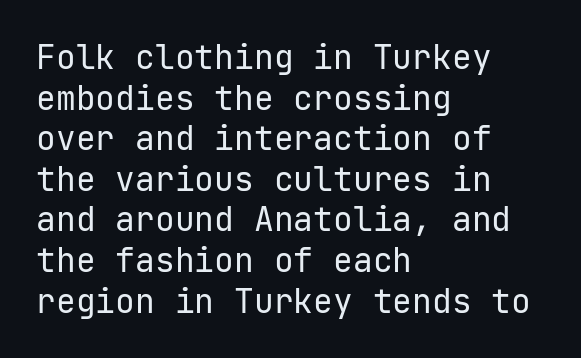
Q: Is the text bold? A: No.
Q: Is the text italic (slanted)? A: No, it is upright.
Q: Is the typeface a serif or a sans-serif typeface? A: Sans-serif.
Q: Is the text underlined? A: No.
Q: How is the paragraph aligned? A: Left-aligned.
Q: Is the spacing between letters normal or unusually wide? A: Normal.
Q: Width (condensed, normal, or wide)? A: Normal.
Q: Stroke contrast? A: Low.
Q: x-height? A: Medium.
Q: Monospaced? A: Yes.
